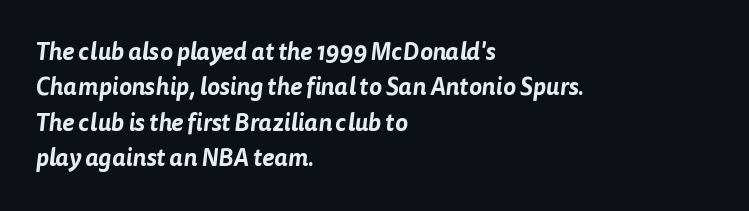
{"underline": "no", "align": "left", "line_spacing": "normal", "line_spacing_ratio": 1.47, "letter_spacing": "normal", "letter_spacing_em": 0.0, "glyph_px": 24}
